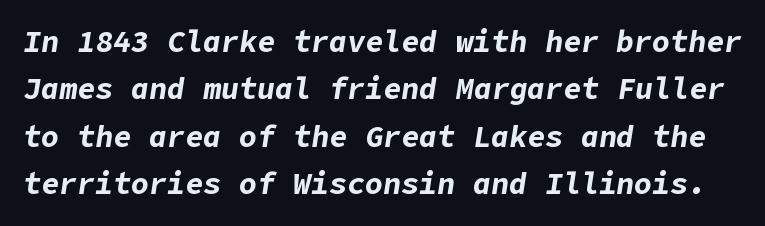
The image shows 30 px bold type, italic (leaning right); set normal line spacing (1.58x), normal letter spacing, not underlined; low stroke contrast and a medium x-height.
